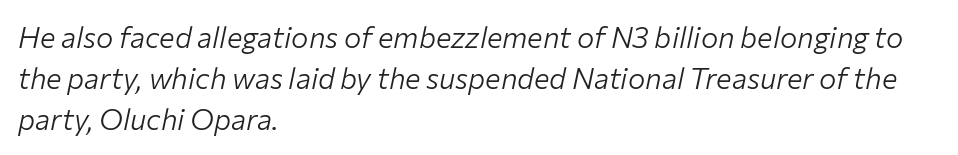
Does the leading feel generous? No, just average. Any mark beneath the type? The region is blank. Looks like regular typesetting: each glyph gets only the width it needs. Typeset ragged right — the left edge is the straight one.
